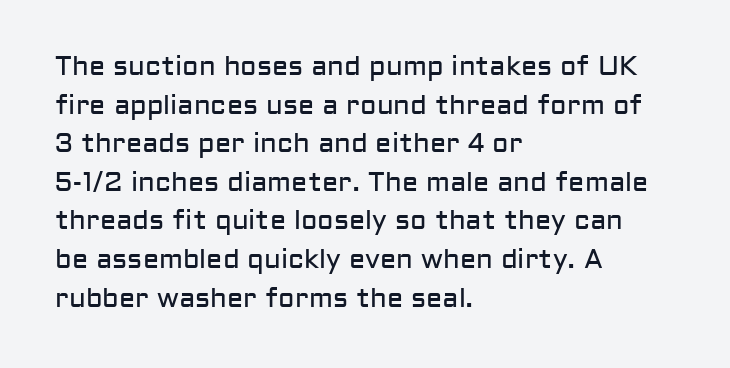
Q: Is the text bold? A: No.
Q: Is the text italic (slanted)? A: No, it is upright.
Q: Is the text underlined? A: No.
Q: How is the paragraph aligned? A: Left-aligned.
Q: Is the spacing between letters normal or unusually wide? A: Normal.
Q: Is the spacing between lines tight, normal or loose? A: Normal.
